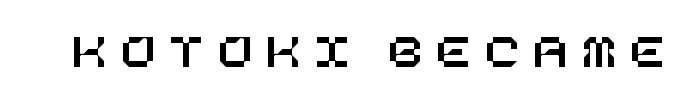
Q: Is the text italic (slanted)? A: No, it is upright.
Q: Is the text underlined? A: No.
Q: Is the spacing between letters normal or unusually wide? A: Unusually wide.
Q: Width (condensed, normal, or wide)? A: Normal.
Q: Stroke contrast? A: Low.
Q: x-height? A: Large.
